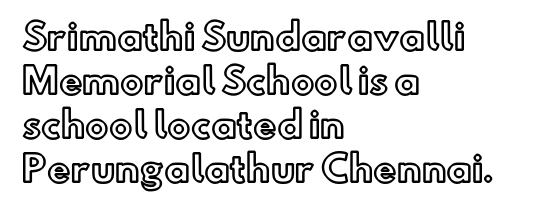
The image shows 35 px text type, upright; set left-aligned, normal line spacing (1.26x), normal letter spacing, not underlined; a small x-height.
